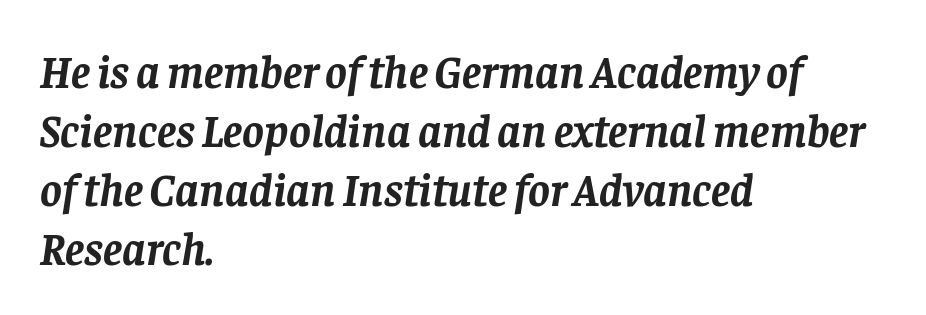
{"serif": "yes", "italic": "yes", "lean": "right", "slant_degrees": 8, "bold": "yes", "weight": "semibold", "width": "normal", "stroke_contrast": "low", "x_height": "large", "monospaced": "no", "underline": "no", "align": "left", "line_spacing": "normal", "line_spacing_ratio": 1.28, "letter_spacing": "normal", "letter_spacing_em": 0.0, "glyph_px": 46}
